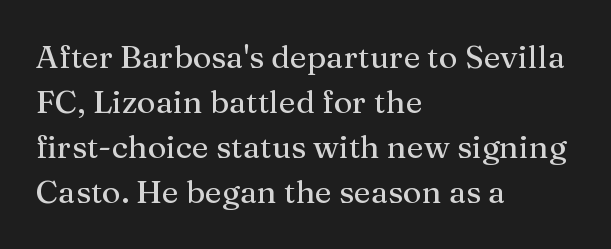
{"serif": "yes", "italic": "no", "width": "normal", "stroke_contrast": "medium", "x_height": "medium", "monospaced": "no", "underline": "no", "align": "left", "line_spacing": "normal", "line_spacing_ratio": 1.41, "letter_spacing": "normal", "letter_spacing_em": 0.0, "glyph_px": 32}
